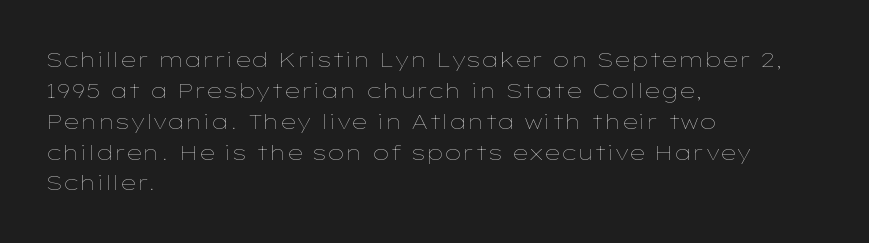
If you drew a line through each stem, it would be perfectly vertical. Leftover space on each line is placed entirely after the last word. The vertical gap from one line to the next is medium. The specimen omits any rule beneath the text block's lines.
